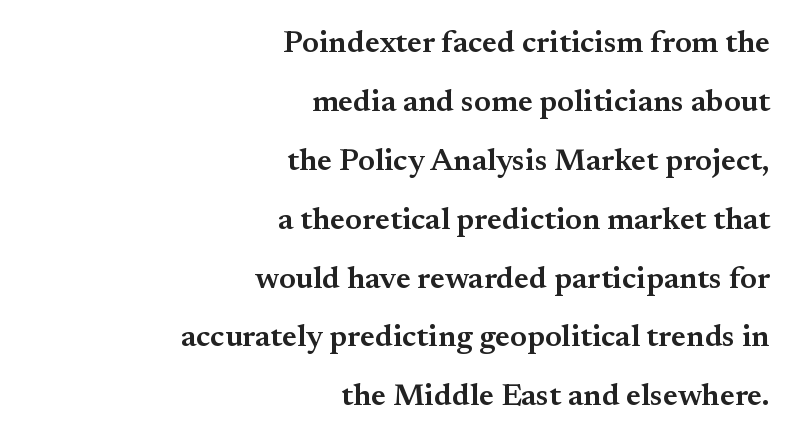
Each new line begins a long way beneath the previous one. The setting favours the right margin, as signatures and pull-quotes sometimes do. Typographic density is moderately raised because the face is semibold. Are there feet on the stems? There are — it's a serif. If you drew a line through each stem, it would be perfectly vertical. Bare-footed words on every line.
